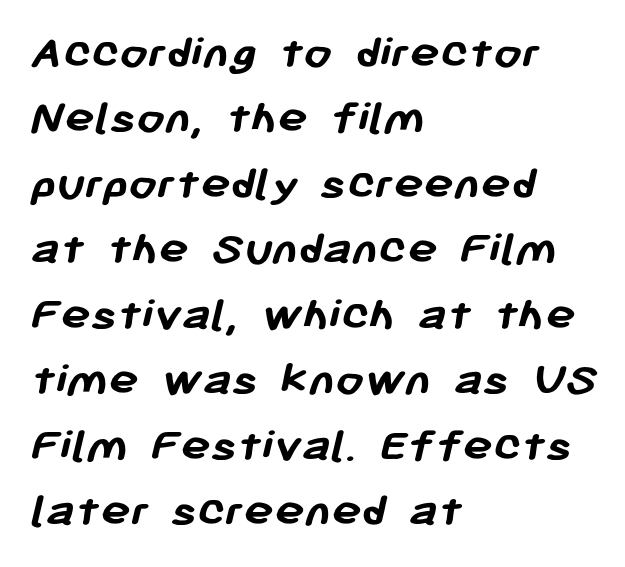
The image shows 50 px semibold sans-serif type; set left-aligned, normal line spacing (1.31x), normal letter spacing, not underlined; low stroke contrast and a medium x-height.
